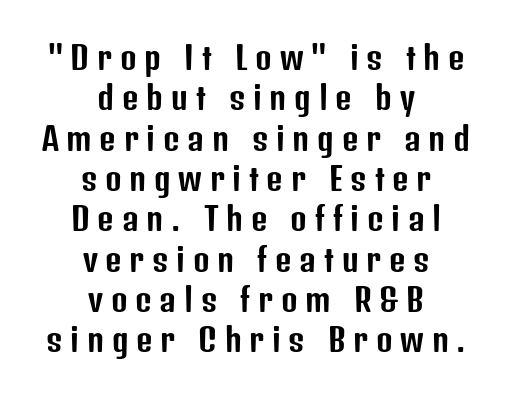
Q: Is the text italic (slanted)? A: No, it is upright.
Q: Is the typeface a serif or a sans-serif typeface? A: Sans-serif.
Q: Is the text underlined? A: No.
Q: How is the paragraph aligned? A: Centered.
Q: Is the spacing between letters normal or unusually wide? A: Unusually wide.
Q: Is the spacing between lines tight, normal or loose? A: Normal.
Q: Width (condensed, normal, or wide)? A: Condensed.
Q: Stroke contrast? A: Low.
Q: x-height? A: Medium.
Q: Monospaced? A: No.
